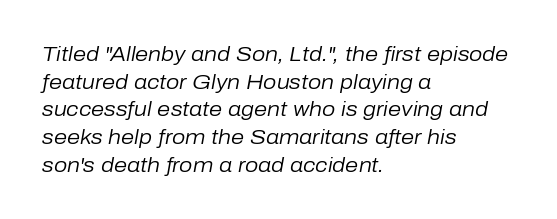
Q: Is the text bold? A: No.
Q: Is the text italic (slanted)? A: Yes, it leans right by about 10 degrees.
Q: Is the text underlined? A: No.
Q: How is the paragraph aligned? A: Left-aligned.
Q: Is the spacing between letters normal or unusually wide? A: Normal.
Q: Is the spacing between lines tight, normal or loose? A: Normal.
